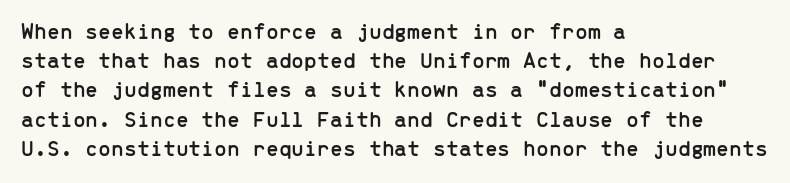
{"italic": "no", "underline": "no", "align": "left", "line_spacing": "normal", "line_spacing_ratio": 1.27, "letter_spacing": "normal", "letter_spacing_em": 0.0, "glyph_px": 23}
